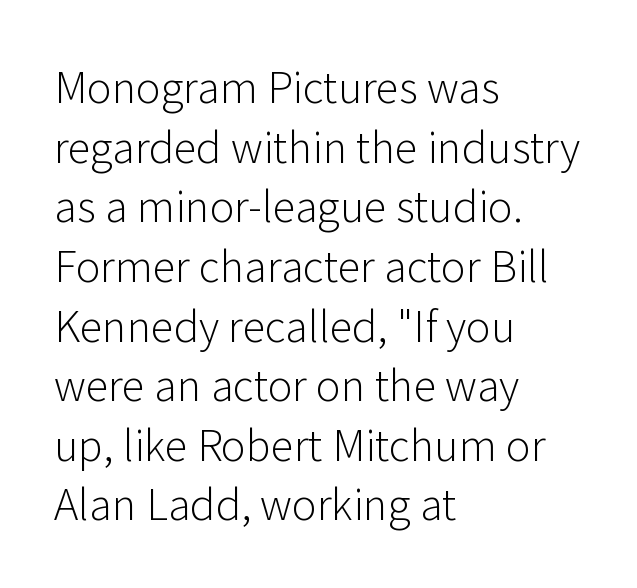
Q: Is the text bold? A: No.
Q: Is the text italic (slanted)? A: No, it is upright.
Q: Is the typeface a serif or a sans-serif typeface? A: Sans-serif.
Q: Is the text underlined? A: No.
Q: How is the paragraph aligned? A: Left-aligned.
Q: Is the spacing between letters normal or unusually wide? A: Normal.
Q: Is the spacing between lines tight, normal or loose? A: Normal.
Q: Width (condensed, normal, or wide)? A: Normal.
Q: Stroke contrast? A: Low.
Q: x-height? A: Medium.
Q: Monospaced? A: No.
